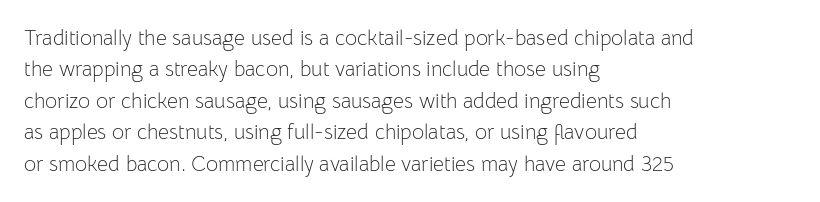
Each row of text sits above clean, open space. Italic? Not at all — the glyphs are vertical. Typeset ragged right — the left edge is the straight one. Each word holds together tightly as a unit, with standard inter-letter gaps. Interline gaps are of average width in this sample.
